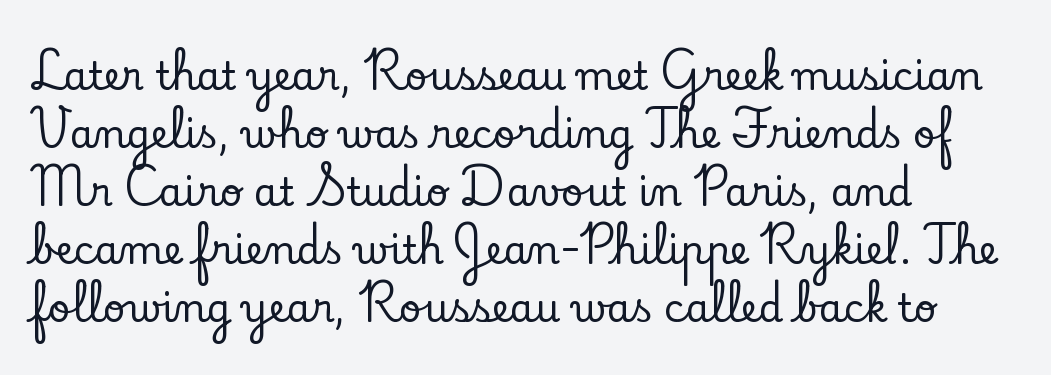
The image shows 39 px serif type, upright; set left-aligned, normal line spacing (1.49x), normal letter spacing, not underlined; low stroke contrast and a small x-height.
